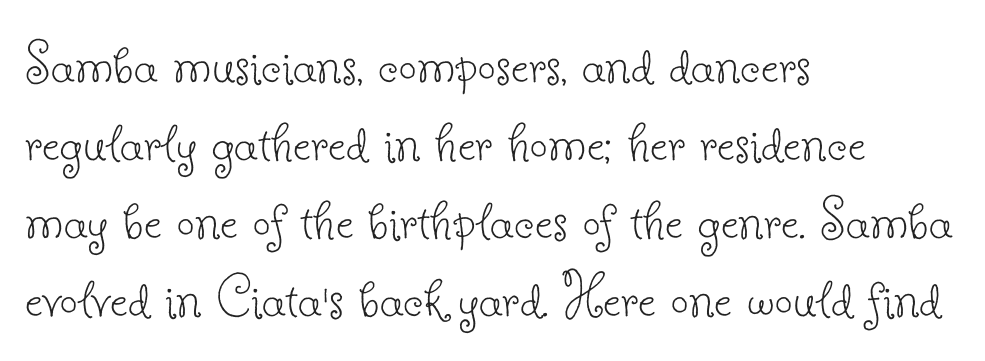
Upright lettering throughout. Think of a printed novel: that variable character pitch is what you see here. Classification — serif. Characters follow at the spacing the type designer built in. Descender tails drop into unmarked territory.
